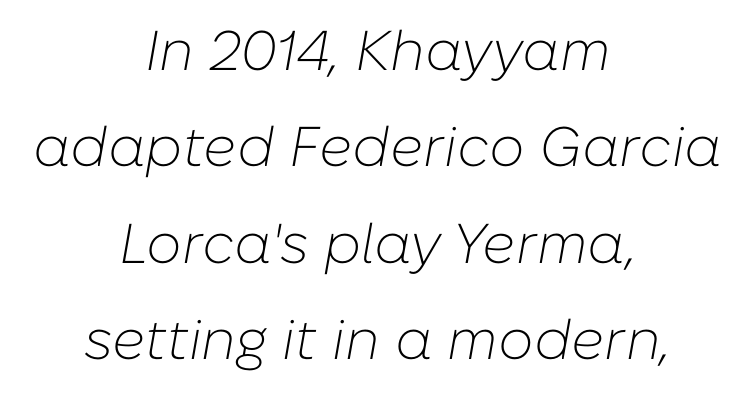
This is not heavy type; no bold has been used. The lines in this sample share a center point and differ in where they start and stop. Yep, that's italic — everything's leaning. Each letter keeps its own natural width here, so spacing adapts to shape.
